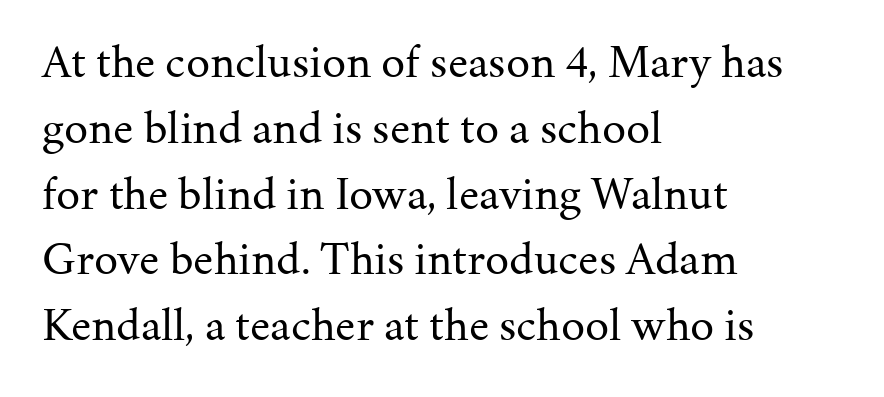
The weight would be labelled regular, book, light, or lighter still. Line spacing here is normal. Visually the block forms a straight wall on the left and a jagged coastline on the right. Does the type have serifs? Yes, each stem ends in a small foot. This is the regular roman posture of the typeface. The area under the type is left untouched.
